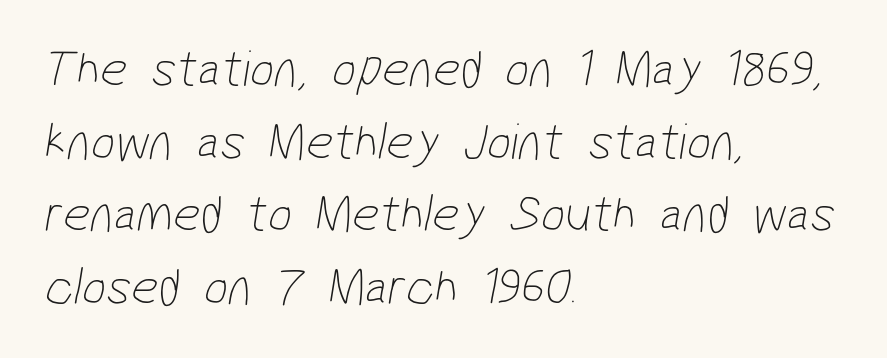
Q: Is the text bold? A: No.
Q: Is the typeface a serif or a sans-serif typeface? A: Sans-serif.
Q: Is the text underlined? A: No.
Q: How is the paragraph aligned? A: Left-aligned.
Q: Is the spacing between letters normal or unusually wide? A: Normal.
Q: Is the spacing between lines tight, normal or loose? A: Normal.
Q: Width (condensed, normal, or wide)? A: Condensed.
Q: Stroke contrast? A: Low.
Q: x-height? A: Medium.
Q: Monospaced? A: No.
